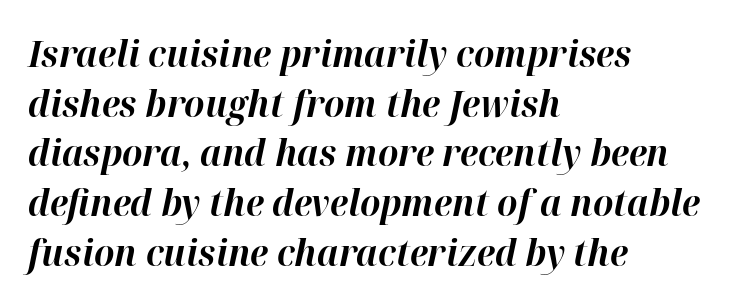
The image shows 36 px bold type, italic (leaning right); set left-aligned, normal line spacing (1.38x), normal letter spacing, not underlined; high stroke contrast and a medium x-height.
